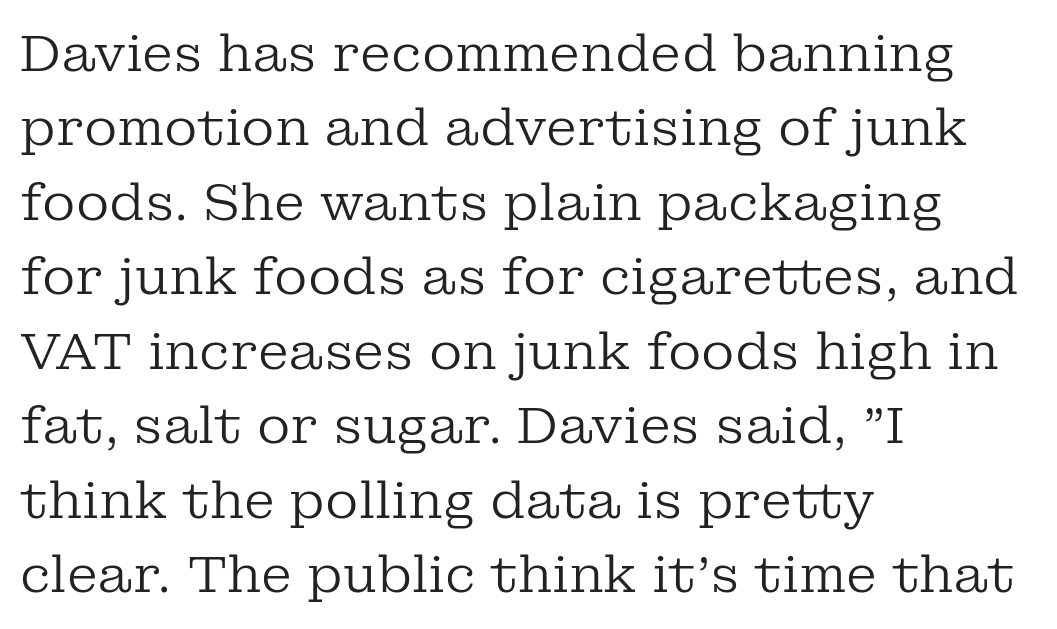
{"serif": "yes", "italic": "no", "bold": "no", "weight": "regular", "width": "normal", "stroke_contrast": "low", "x_height": "medium", "monospaced": "no", "underline": "no", "align": "left", "line_spacing": "normal", "line_spacing_ratio": 1.46, "letter_spacing": "normal", "letter_spacing_em": 0.0, "glyph_px": 51}
